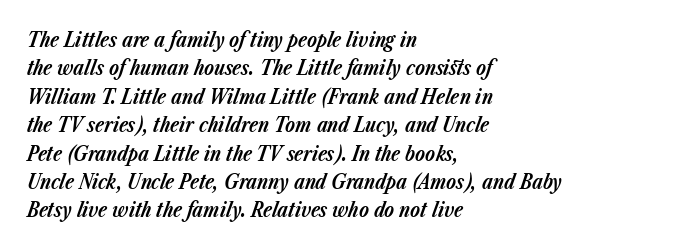
The image shows 20 px bold type, italic (leaning right); set left-aligned, normal line spacing (1.42x), normal letter spacing, not underlined.
